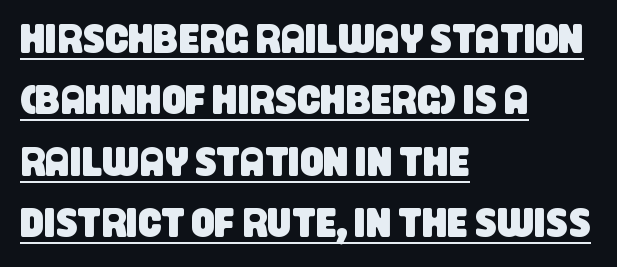
{"serif": "no", "width": "condensed", "stroke_contrast": "low", "x_height": "large", "monospaced": "no", "underline": "yes", "align": "left", "line_spacing": "normal", "line_spacing_ratio": 1.5, "letter_spacing": "normal", "letter_spacing_em": 0.0, "glyph_px": 41}
